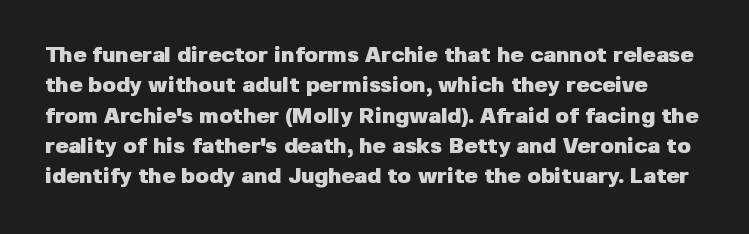
Q: Is the text bold? A: Yes.
Q: Is the text italic (slanted)? A: No, it is upright.
Q: Is the text underlined? A: No.
Q: Is the spacing between letters normal or unusually wide? A: Normal.
Q: Is the spacing between lines tight, normal or loose? A: Normal.
